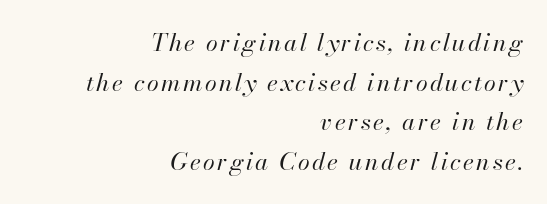
Q: Is the text bold? A: No.
Q: Is the text italic (slanted)? A: Yes, it leans right by about 13 degrees.
Q: Is the text underlined? A: No.
Q: How is the paragraph aligned? A: Right-aligned.
Q: Is the spacing between lines tight, normal or loose? A: Normal.
